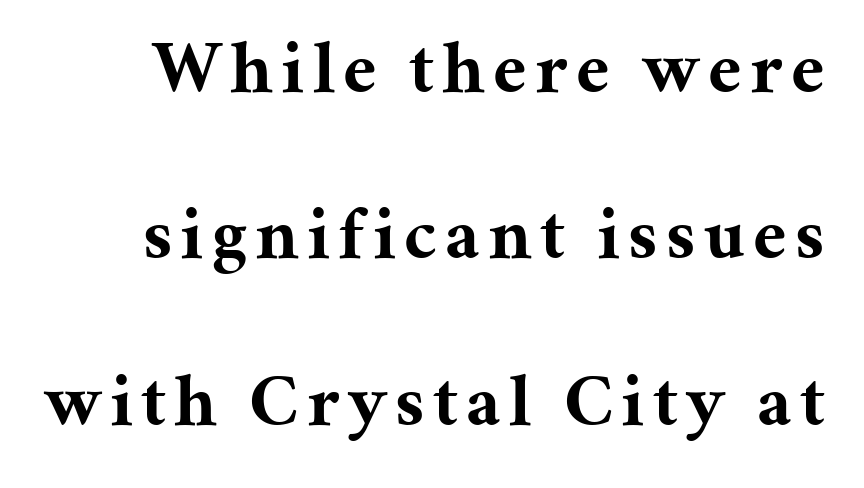
{"serif": "yes", "italic": "no", "bold": "yes", "weight": "bold", "width": "normal", "stroke_contrast": "medium", "x_height": "medium", "monospaced": "no", "underline": "no", "line_spacing": "loose", "line_spacing_ratio": 2.22, "glyph_px": 75}
